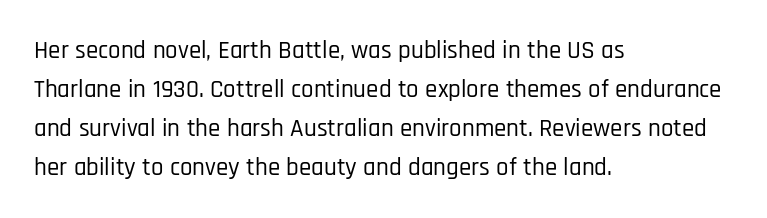
The image shows 25 px text type, upright; set left-aligned, normal line spacing (1.56x), normal letter spacing, not underlined.
